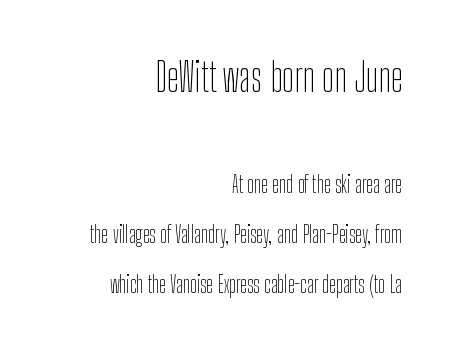
{"serif": "no", "italic": "no", "bold": "no", "weight": "thin", "width": "condensed", "stroke_contrast": "low", "x_height": "medium", "monospaced": "no", "underline": "no", "align": "right", "line_spacing": "loose", "line_spacing_ratio": 2.16, "letter_spacing": "normal", "letter_spacing_em": 0.0, "larger_block": "first", "size_ratio": 1.74, "glyph_px": 40}
